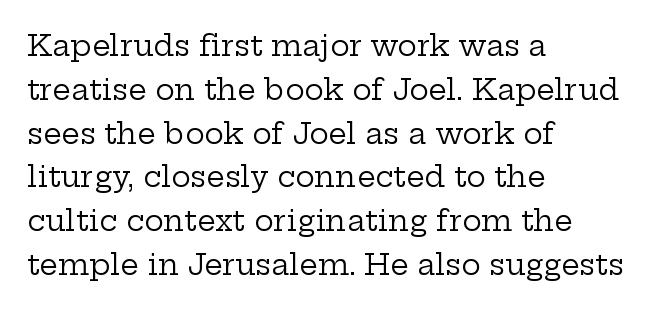
{"serif": "yes", "italic": "no", "bold": "no", "weight": "regular", "width": "wide", "stroke_contrast": "low", "x_height": "medium", "monospaced": "no", "underline": "no", "align": "left", "line_spacing": "normal", "line_spacing_ratio": 1.51, "letter_spacing": "normal", "letter_spacing_em": 0.0, "glyph_px": 29}
